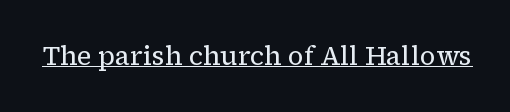
Q: Is the text bold? A: No.
Q: Is the text italic (slanted)? A: No, it is upright.
Q: Is the text underlined? A: Yes.
Q: Is the spacing between letters normal or unusually wide? A: Normal.
